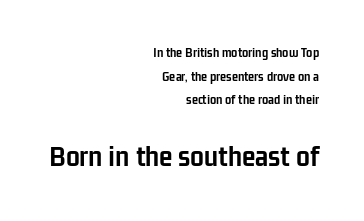
The image shows 31 px semibold, condensed sans-serif type, upright; set right-aligned, normal line spacing (1.68x), normal letter spacing, not underlined; the second (bottom) block is 2.21x larger; low stroke contrast and a medium x-height.
